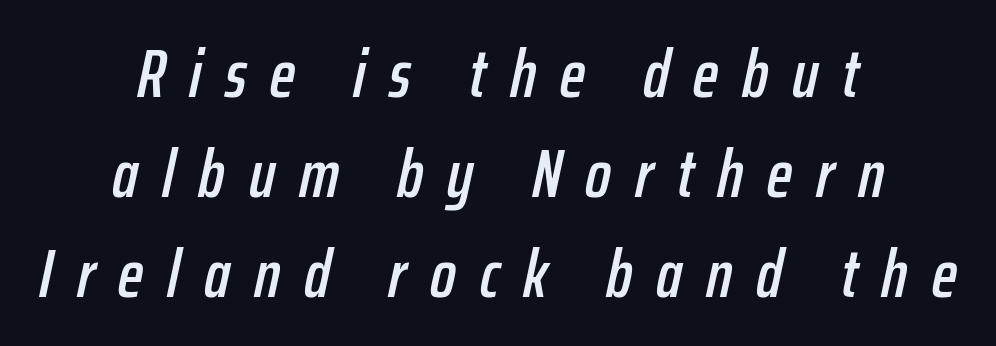
The image shows 68 px condensed type, italic (leaning right); set centered, normal line spacing (1.47x), unusually wide letter spacing (+0.35 em), not underlined; low stroke contrast and a medium x-height.
